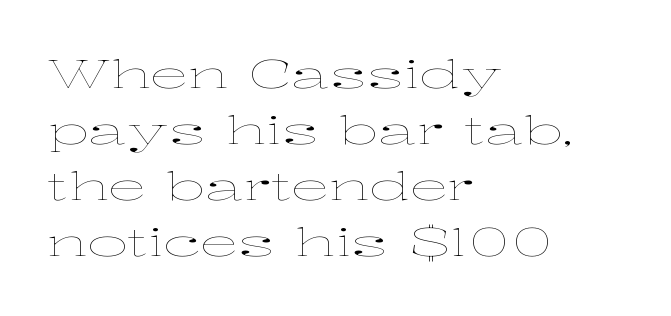
The image shows 39 px thin, wide type, upright; set left-aligned, normal line spacing (1.44x), normal letter spacing, not underlined; low stroke contrast and a medium x-height.
